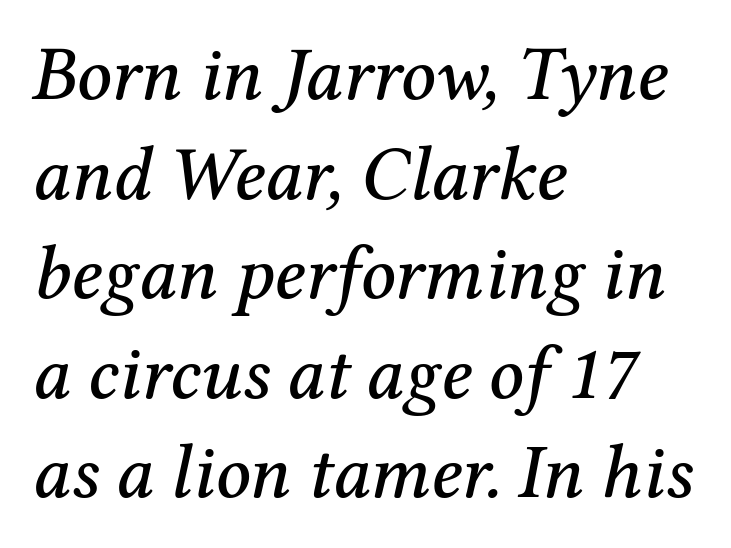
The image shows 76 px serif type, italic (leaning right); set left-aligned, normal line spacing (1.31x), normal letter spacing, not underlined; medium stroke contrast and a medium x-height.
